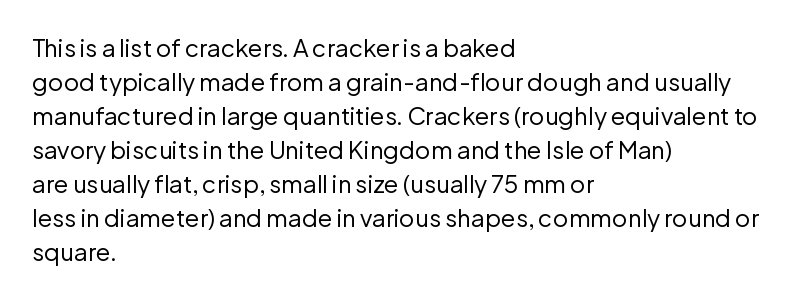
Just letters on the line, the space beneath them empty. The lines sit at an ordinary, default distance from one another. Reading down the block, your eye returns to a fixed left position each line. Think standard paragraph weight, or any step lighter than that.
